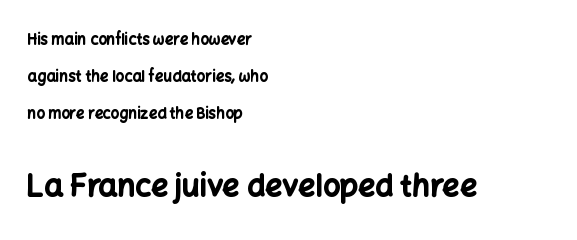
Q: Is the text bold? A: Yes.
Q: Is the text italic (slanted)? A: No, it is upright.
Q: Is the typeface a serif or a sans-serif typeface? A: Sans-serif.
Q: Is the text underlined? A: No.
Q: How is the paragraph aligned? A: Left-aligned.
Q: Is the spacing between letters normal or unusually wide? A: Normal.
Q: Is the spacing between lines tight, normal or loose? A: Loose.
Q: Which block of text is set in a larger size, the first (top) or the second (bottom)? A: The second (bottom) one.
Q: Width (condensed, normal, or wide)? A: Normal.
Q: Stroke contrast? A: Low.
Q: x-height? A: Medium.
Q: Monospaced? A: No.
